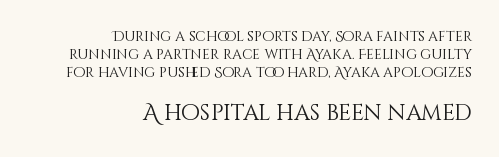
{"italic": "no", "bold": "no", "underline": "no", "align": "right", "line_spacing": "normal", "line_spacing_ratio": 1.28, "letter_spacing": "normal", "letter_spacing_em": 0.0, "larger_block": "second", "size_ratio": 1.57, "glyph_px": 22}
